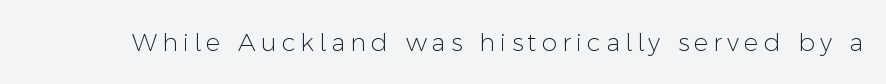
The image shows 25 px text type, upright; set unusually wide letter spacing (+0.2 em), not underlined.
